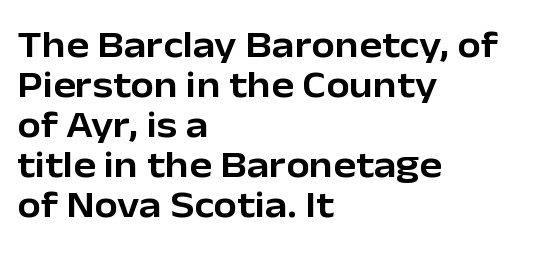
{"serif": "no", "italic": "no", "width": "normal", "stroke_contrast": "low", "x_height": "medium", "monospaced": "no", "underline": "no", "align": "left", "line_spacing": "tight", "line_spacing_ratio": 1.05, "letter_spacing": "normal", "letter_spacing_em": 0.0, "glyph_px": 38}
